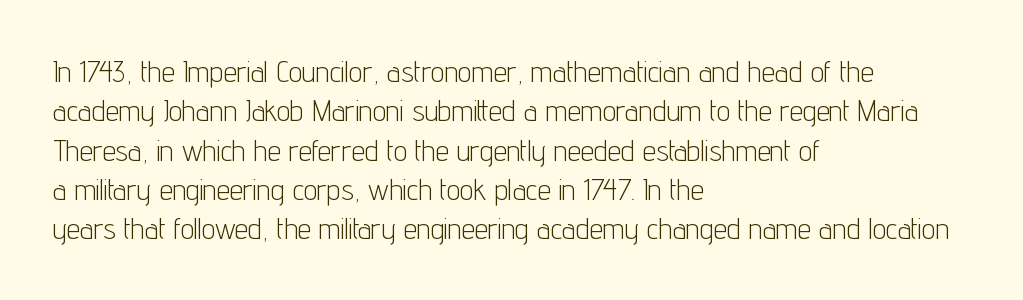
{"serif": "no", "italic": "no", "bold": "no", "weight": "light", "width": "condensed", "stroke_contrast": "low", "x_height": "medium", "monospaced": "no", "underline": "no", "align": "left", "line_spacing": "normal", "line_spacing_ratio": 1.31, "letter_spacing": "normal", "letter_spacing_em": 0.0, "glyph_px": 30}
